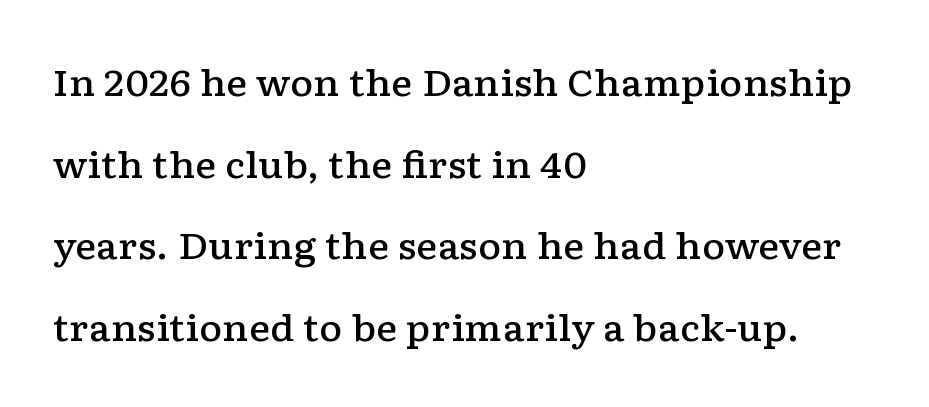
{"serif": "yes", "italic": "no", "bold": "semi", "weight": "semibold", "width": "wide", "stroke_contrast": "low", "x_height": "medium", "monospaced": "no", "underline": "no", "align": "left", "line_spacing": "loose", "line_spacing_ratio": 2.27, "letter_spacing": "normal", "letter_spacing_em": 0.0, "glyph_px": 36}
